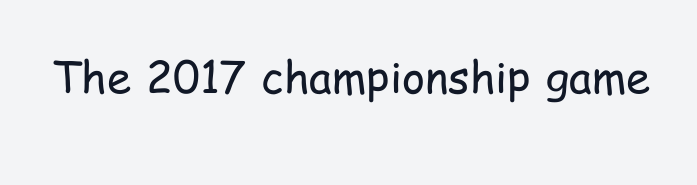
{"serif": "no", "italic": "no", "bold": "no", "weight": "regular", "width": "condensed", "stroke_contrast": "low", "x_height": "medium", "monospaced": "no", "underline": "no", "letter_spacing": "normal", "letter_spacing_em": 0.0, "glyph_px": 44}
